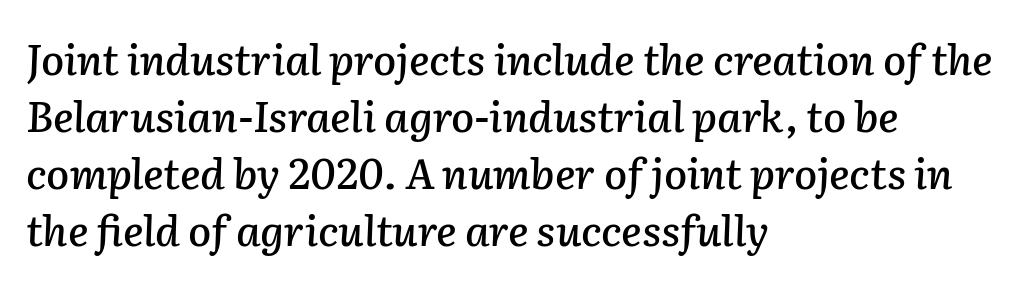
Q: Is the text italic (slanted)? A: Yes, it leans right by about 2 degrees.
Q: Is the text underlined? A: No.
Q: How is the paragraph aligned? A: Left-aligned.
Q: Is the spacing between letters normal or unusually wide? A: Normal.
Q: Is the spacing between lines tight, normal or loose? A: Normal.
Q: Width (condensed, normal, or wide)? A: Normal.
Q: Stroke contrast? A: Low.
Q: x-height? A: Medium.
Q: Monospaced? A: No.
